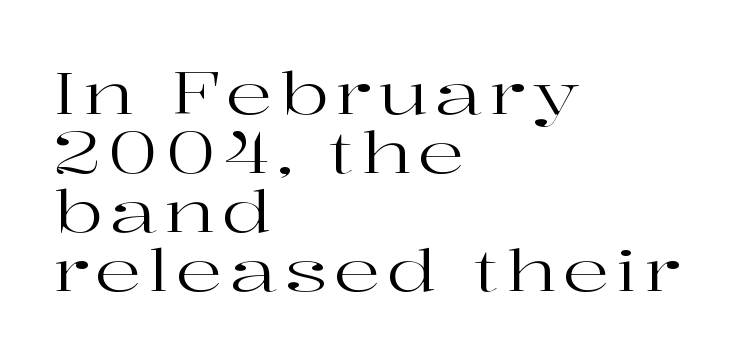
{"serif": "yes", "italic": "no", "bold": "no", "weight": "regular", "width": "wide", "stroke_contrast": "high", "x_height": "medium", "monospaced": "no", "underline": "no", "align": "left", "line_spacing": "tight", "line_spacing_ratio": 1.02, "glyph_px": 58}
